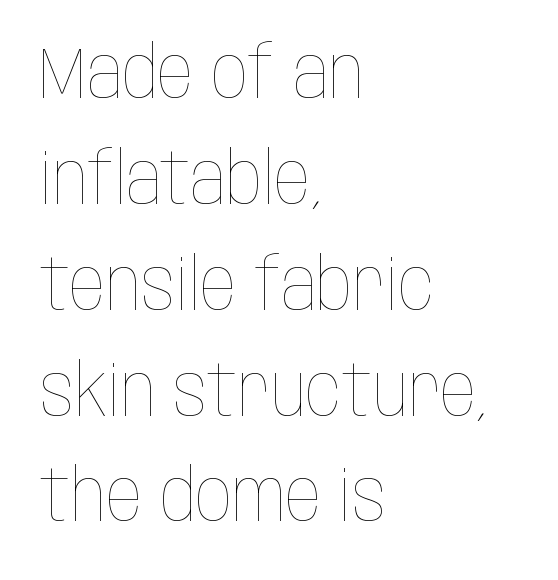
Q: Is the text bold? A: No.
Q: Is the text italic (slanted)? A: No, it is upright.
Q: Is the text underlined? A: No.
Q: How is the paragraph aligned? A: Left-aligned.
Q: Is the spacing between letters normal or unusually wide? A: Normal.
Q: Is the spacing between lines tight, normal or loose? A: Normal.
Q: Width (condensed, normal, or wide)? A: Condensed.
Q: Stroke contrast? A: Low.
Q: x-height? A: Large.
Q: Monospaced? A: No.
